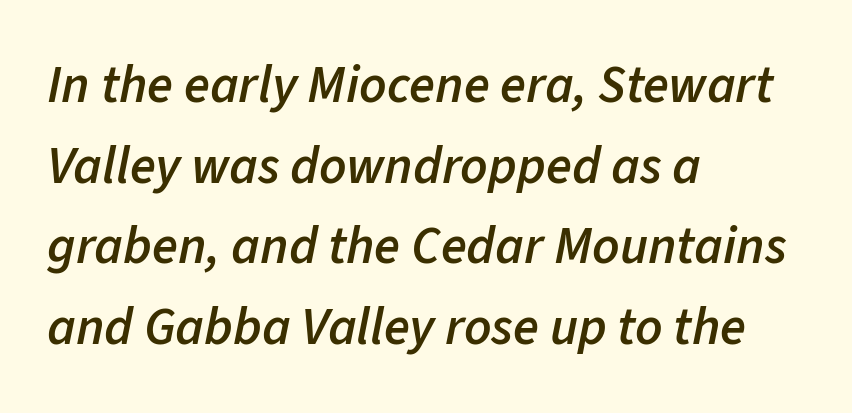
The rendering uses natural spacing where letterforms have individual widths. Tracking value appears to be zero — textbook default spacing. Left-aligned paragraph, ragged on the right. A normal amount of white space separates one row of letters from the next. Caption: semibold face, moderately heavy strokes.
